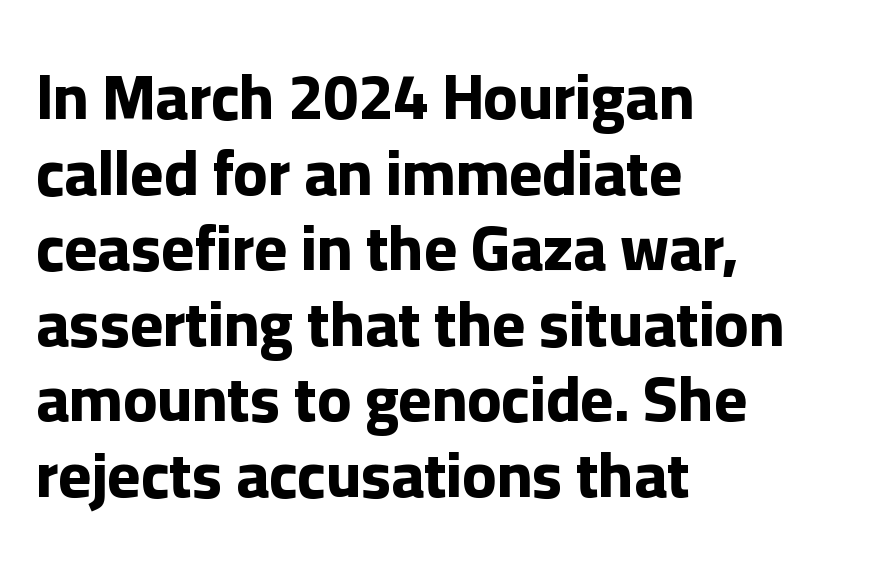
{"serif": "no", "italic": "no", "bold": "yes", "weight": "bold", "width": "normal", "stroke_contrast": "low", "x_height": "medium", "monospaced": "no", "underline": "no", "align": "left", "line_spacing_ratio": 1.2, "letter_spacing": "normal", "letter_spacing_em": 0.0, "glyph_px": 63}
